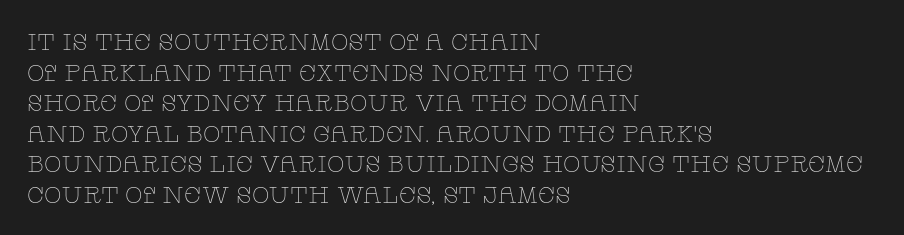
Q: Is the text bold? A: No.
Q: Is the text italic (slanted)? A: No, it is upright.
Q: Is the text underlined? A: No.
Q: How is the paragraph aligned? A: Left-aligned.
Q: Is the spacing between letters normal or unusually wide? A: Normal.
Q: Is the spacing between lines tight, normal or loose? A: Normal.
